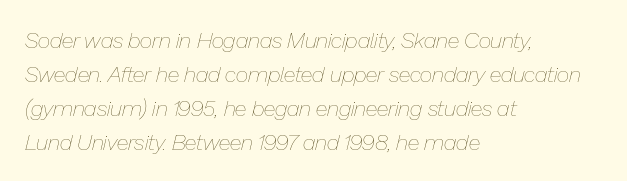
{"italic": "yes", "lean": "right", "slant_degrees": 13, "bold": "no", "underline": "no", "align": "left", "line_spacing": "normal", "line_spacing_ratio": 1.55, "letter_spacing": "normal", "letter_spacing_em": 0.0, "glyph_px": 22}
